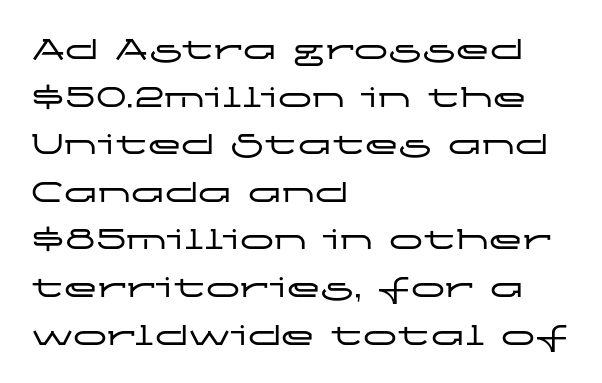
{"serif": "no", "italic": "no", "width": "wide", "stroke_contrast": "low", "x_height": "medium", "monospaced": "no", "underline": "no", "align": "left", "line_spacing": "normal", "line_spacing_ratio": 1.4, "letter_spacing": "normal", "letter_spacing_em": 0.0, "glyph_px": 34}
